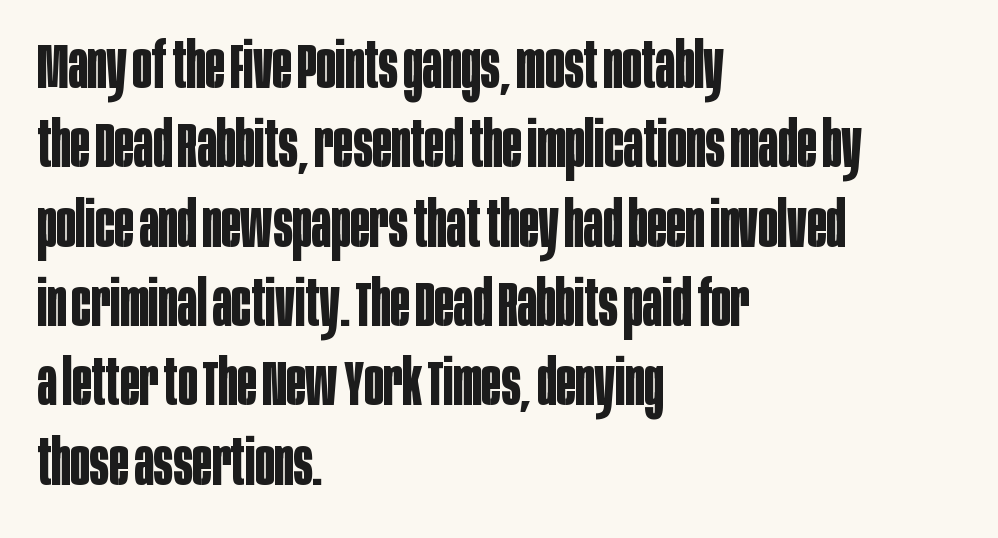
The image shows 64 px bold, condensed sans-serif type, upright; set left-aligned, line spacing 1.24x, normal letter spacing, not underlined; low stroke contrast and a large x-height.
